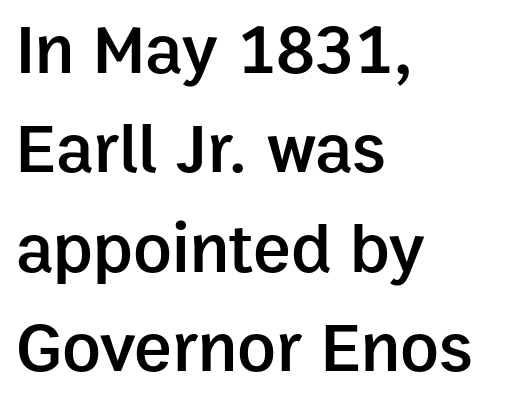
{"serif": "no", "italic": "no", "bold": "semi", "weight": "semibold", "width": "normal", "stroke_contrast": "low", "x_height": "medium", "monospaced": "no", "underline": "no", "align": "left", "line_spacing": "normal", "line_spacing_ratio": 1.4, "letter_spacing": "normal", "letter_spacing_em": 0.0, "glyph_px": 71}
